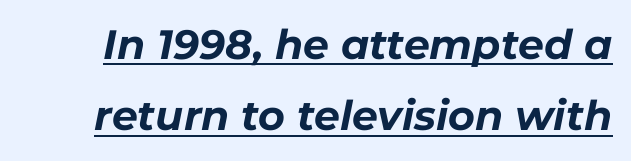
A typesetter would call this proportional, since set widths differ per character. This sample uses plain, unmodified letter spacing. The letters are bold, with thick, heavy strokes. In terms of posture, this sample is oblique.
